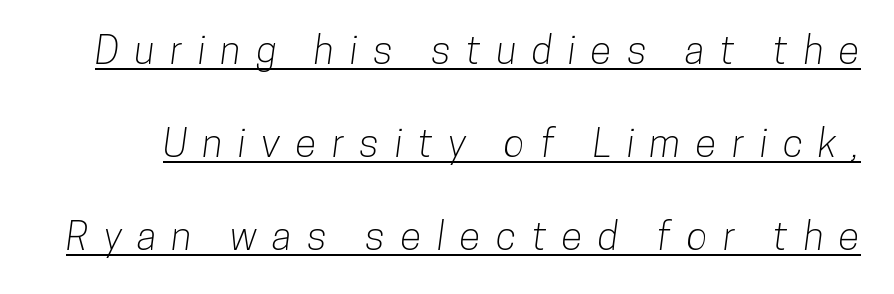
The image shows 39 px condensed sans-serif type; set loose line spacing (2.38x), unusually wide letter spacing (+0.39 em), underlined; low stroke contrast and a medium x-height.
